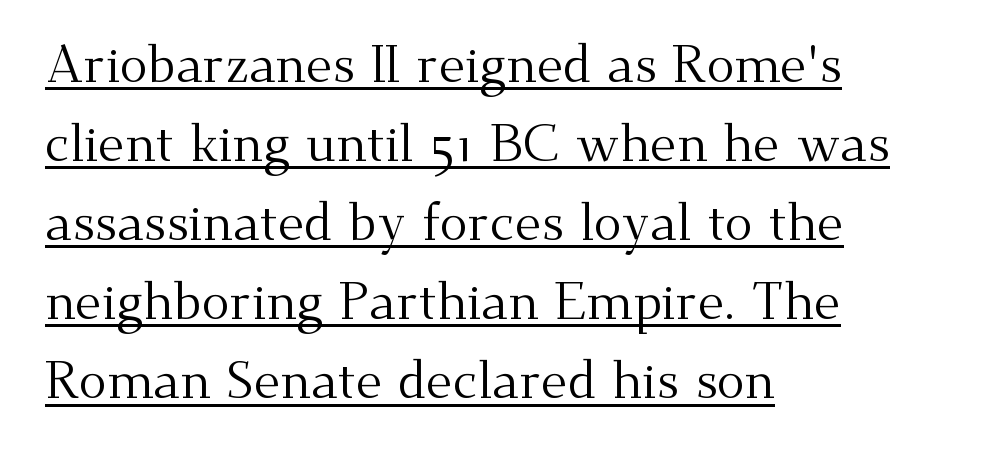
Bold? No — there's no thickening of the strokes. Line starts are locked; line ends wander. Stroke terminals: seriffed. The designer left line spacing at the default.
